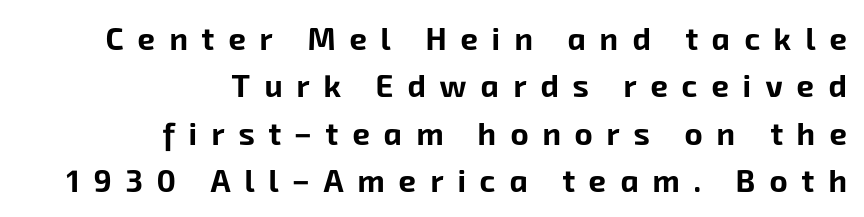
The image shows 31 px bold sans-serif type; set right-aligned, normal line spacing (1.53x), unusually wide letter spacing (+0.45 em), not underlined; low stroke contrast and a medium x-height.
